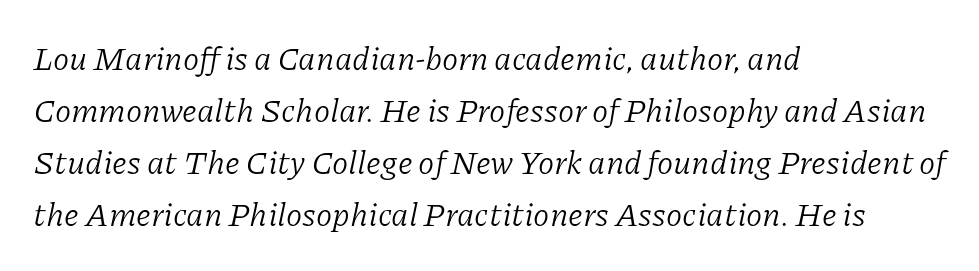
Heft: none added — not bold. Do the characters align in a grid? No, the font is proportional. Note: serifs present on the glyphs. Is there much room between lines? A standard amount, neither cramped nor airy.
